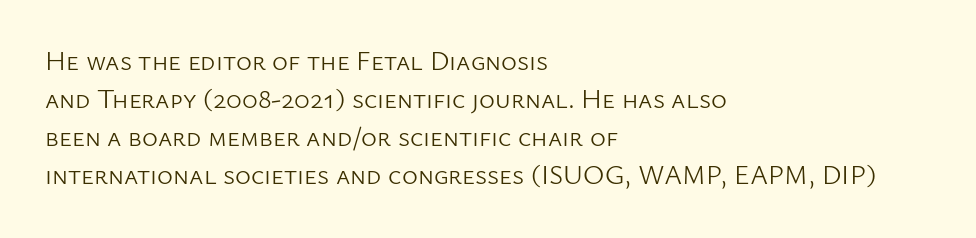
The designer left line spacing at the default. A classic flush-left, rag-right setting is used for this passage. The font sits on the lighter half of the weight spectrum, regular included. The letters stand straight up with perfectly vertical stems. No word sits above an underline.
